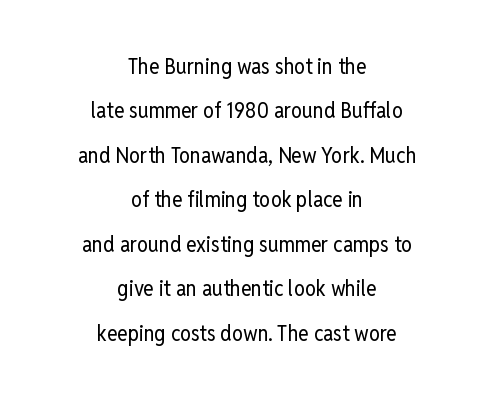
{"italic": "no", "bold": "no", "underline": "no", "align": "center", "line_spacing": "loose", "line_spacing_ratio": 2.02, "letter_spacing": "normal", "letter_spacing_em": 0.0, "glyph_px": 22}
